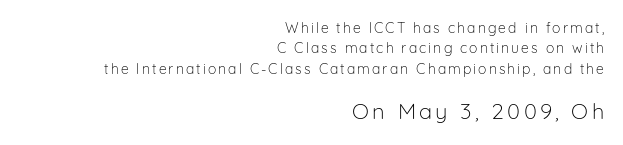
Q: Is the text bold? A: No.
Q: Is the text italic (slanted)? A: No, it is upright.
Q: Is the text underlined? A: No.
Q: How is the paragraph aligned? A: Right-aligned.
Q: Is the spacing between lines tight, normal or loose? A: Normal.
Q: Which block of text is set in a larger size, the first (top) or the second (bottom)? A: The second (bottom) one.
